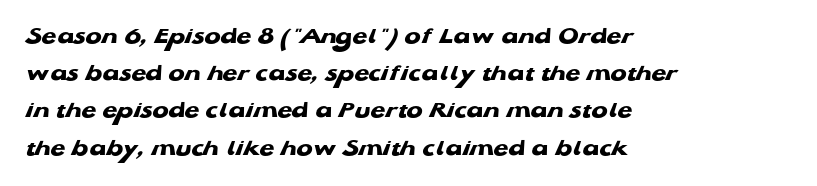
Q: Is the text bold? A: Yes.
Q: Is the text underlined? A: No.
Q: How is the paragraph aligned? A: Left-aligned.
Q: Is the spacing between letters normal or unusually wide? A: Normal.
Q: Is the spacing between lines tight, normal or loose? A: Normal.
